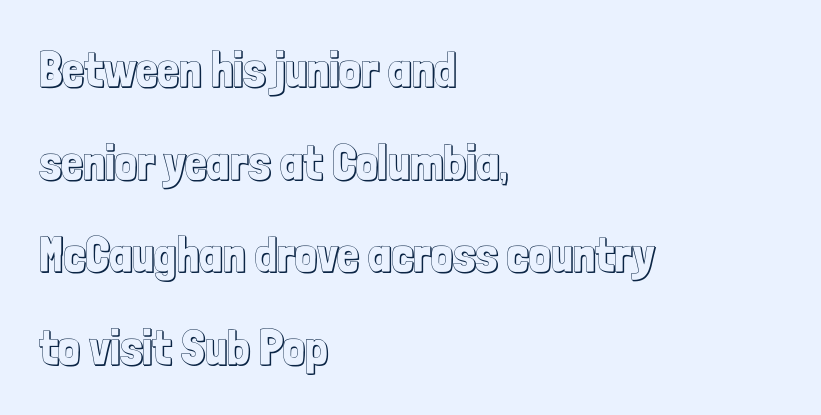
{"italic": "no", "width": "condensed", "x_height": "medium", "monospaced": "no", "underline": "no", "align": "left", "line_spacing_ratio": 1.89, "letter_spacing": "normal", "letter_spacing_em": 0.0, "glyph_px": 49}
